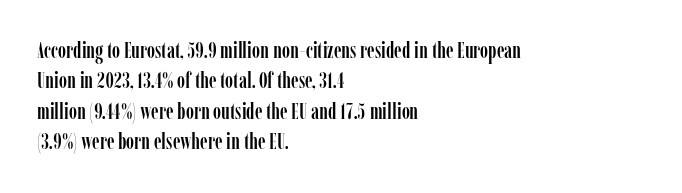
{"italic": "no", "underline": "no", "align": "left", "line_spacing": "normal", "line_spacing_ratio": 1.38, "letter_spacing": "normal", "letter_spacing_em": 0.0, "glyph_px": 22}
